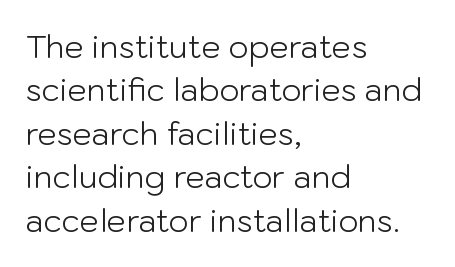
Compared with a centered layout, this one pins lines to the left instead. On a weight scale, this lands at 450 or below. The letters stand upright; this is a roman face. The string is rendered with underlining switched off.
